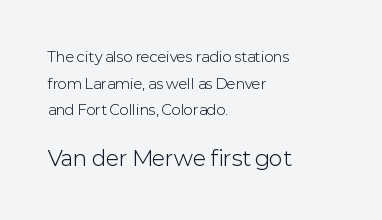
Q: Is the text bold? A: No.
Q: Is the text italic (slanted)? A: No, it is upright.
Q: Is the text underlined? A: No.
Q: How is the paragraph aligned? A: Left-aligned.
Q: Is the spacing between letters normal or unusually wide? A: Normal.
Q: Is the spacing between lines tight, normal or loose? A: Loose.
Q: Which block of text is set in a larger size, the first (top) or the second (bottom)? A: The second (bottom) one.
